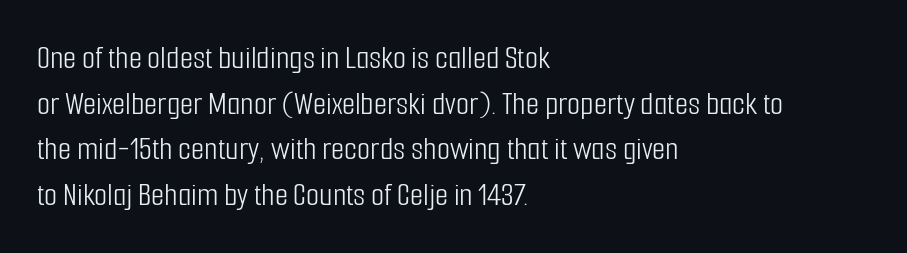
Q: Is the text bold? A: No.
Q: Is the text italic (slanted)? A: No, it is upright.
Q: Is the typeface a serif or a sans-serif typeface? A: Sans-serif.
Q: Is the text underlined? A: No.
Q: How is the paragraph aligned? A: Left-aligned.
Q: Is the spacing between letters normal or unusually wide? A: Normal.
Q: Is the spacing between lines tight, normal or loose? A: Normal.
Q: Width (condensed, normal, or wide)? A: Condensed.
Q: Stroke contrast? A: Low.
Q: x-height? A: Medium.
Q: Monospaced? A: No.
